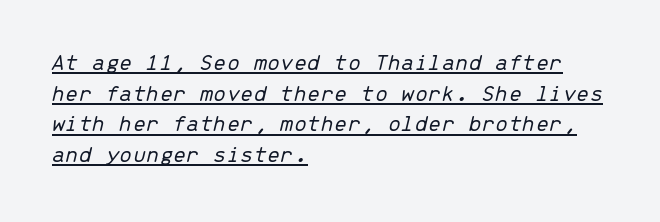
Q: Is the text bold? A: No.
Q: Is the text italic (slanted)? A: Yes, it leans right by about 13 degrees.
Q: Is the text underlined? A: Yes.
Q: How is the paragraph aligned? A: Left-aligned.
Q: Is the spacing between letters normal or unusually wide? A: Normal.
Q: Is the spacing between lines tight, normal or loose? A: Normal.
